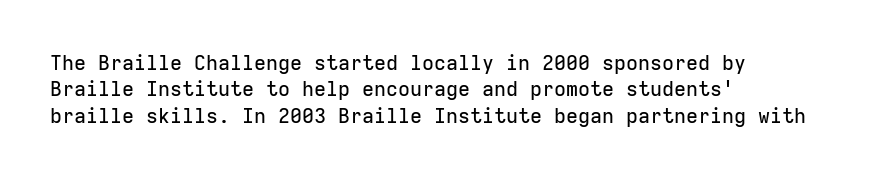
{"italic": "no", "underline": "no", "align": "left", "line_spacing": "normal", "line_spacing_ratio": 1.32, "letter_spacing": "normal", "letter_spacing_em": 0.0, "glyph_px": 20}
